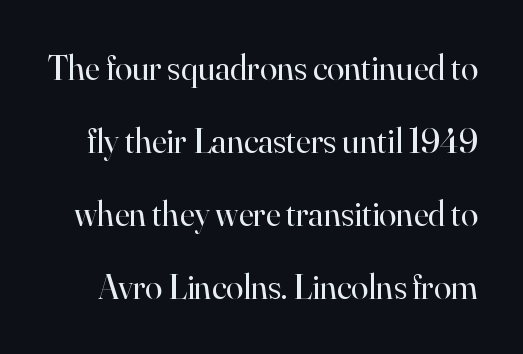
The image shows 35 px regular-weight serif type, upright; set loose line spacing (2.09x), normal letter spacing, not underlined; high stroke contrast and a small x-height.
